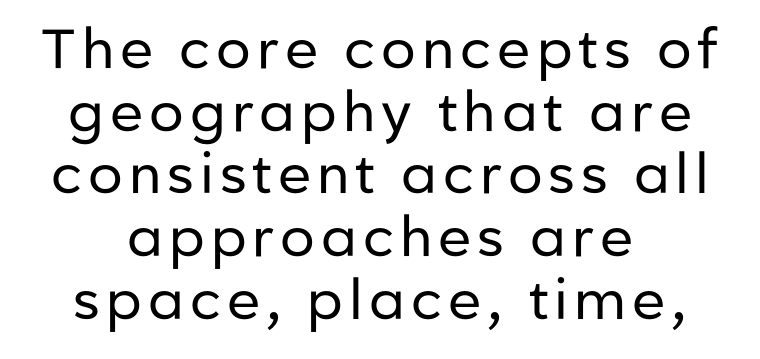
{"serif": "no", "italic": "no", "bold": "no", "weight": "regular", "width": "normal", "stroke_contrast": "low", "x_height": "medium", "monospaced": "no", "underline": "no", "align": "center", "line_spacing": "tight", "line_spacing_ratio": 1.14, "glyph_px": 55}
